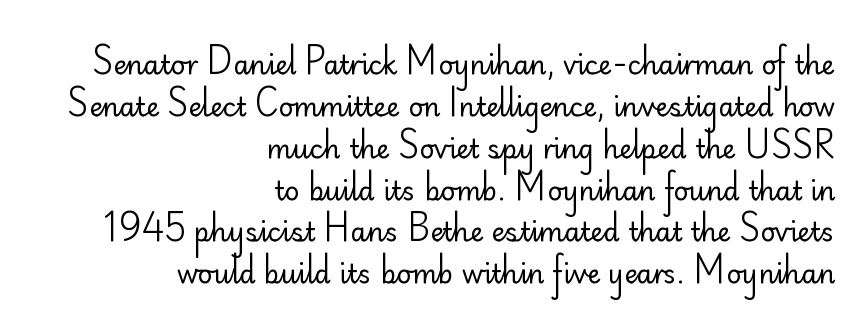
Short note: letters normally spaced. Weight: not bold — regular or lighter. Beneath every word, the page is bare. The paragraph shown leans on its right margin. Posture: upright roman.
